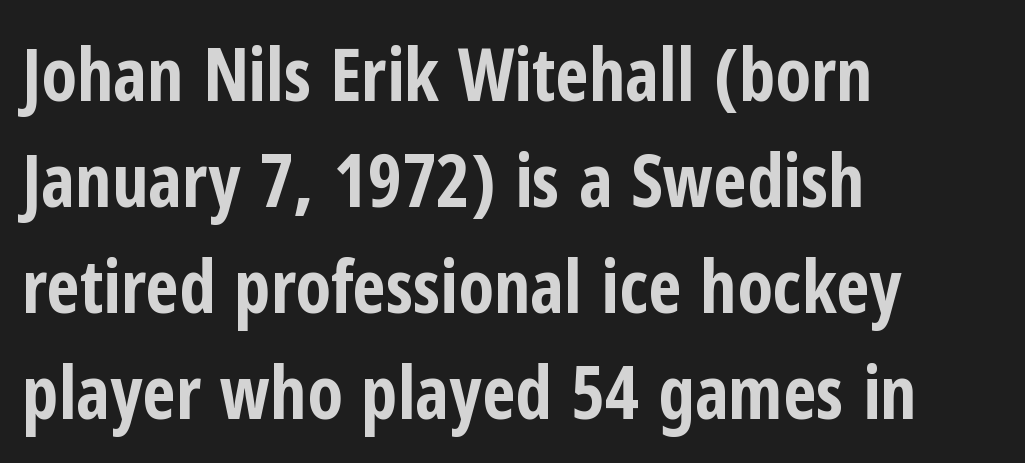
The image shows 73 px bold, condensed sans-serif type, upright; set left-aligned, normal line spacing (1.45x), normal letter spacing, not underlined; low stroke contrast and a medium x-height.
